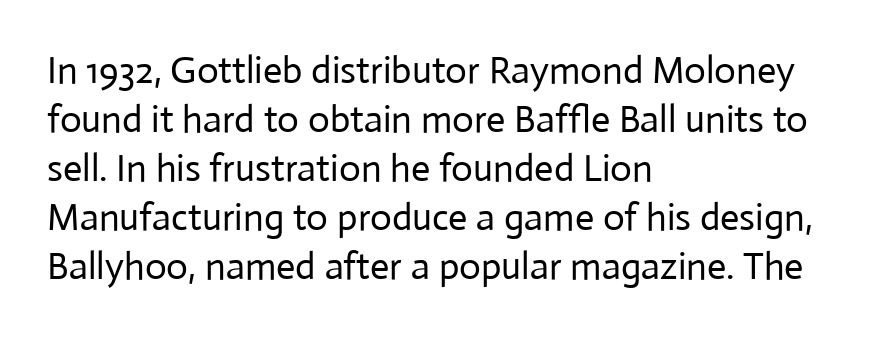
Q: Is the text bold? A: No.
Q: Is the text italic (slanted)? A: No, it is upright.
Q: Is the typeface a serif or a sans-serif typeface? A: Sans-serif.
Q: Is the text underlined? A: No.
Q: How is the paragraph aligned? A: Left-aligned.
Q: Is the spacing between letters normal or unusually wide? A: Normal.
Q: Is the spacing between lines tight, normal or loose? A: Normal.
Q: Width (condensed, normal, or wide)? A: Normal.
Q: Stroke contrast? A: Low.
Q: x-height? A: Medium.
Q: Monospaced? A: No.
